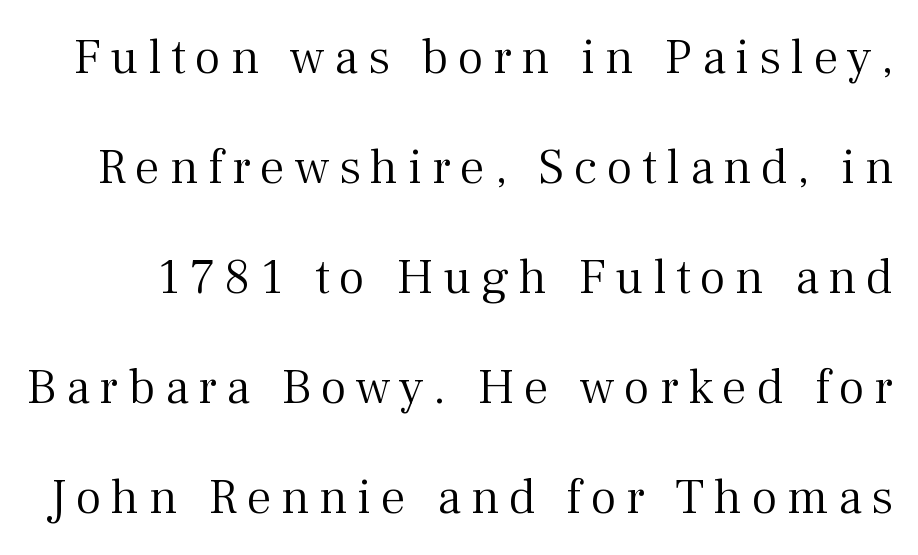
Q: Is the text bold? A: No.
Q: Is the text italic (slanted)? A: No, it is upright.
Q: Is the typeface a serif or a sans-serif typeface? A: Serif.
Q: Is the text underlined? A: No.
Q: Is the spacing between lines tight, normal or loose? A: Loose.
Q: Width (condensed, normal, or wide)? A: Normal.
Q: Stroke contrast? A: Medium.
Q: x-height? A: Medium.
Q: Monospaced? A: No.
